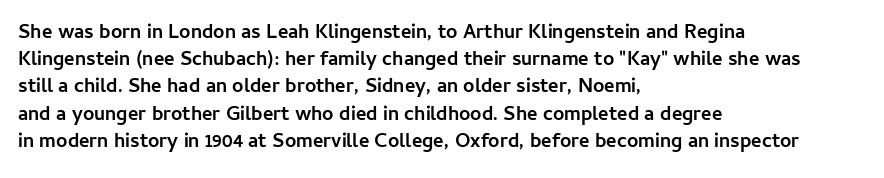
Vertical strokes here are truly vertical. Line spacing here is normal. The rendering anchors every line to the left-hand side. Short note: letters normally spaced. Has an underline been added? It has not. The sample has been set heavy, in full bold.
